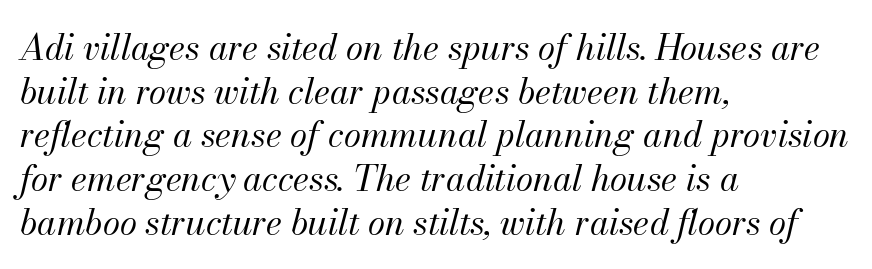
Proportional: the letters do not fall into vertical columns. The space beneath each line is pristine and unruled. The typography opts for an oblique posture over an upright one. Notice how the passage keeps a crisp vertical edge on the left only. Characters follow at the spacing the type designer built in.
